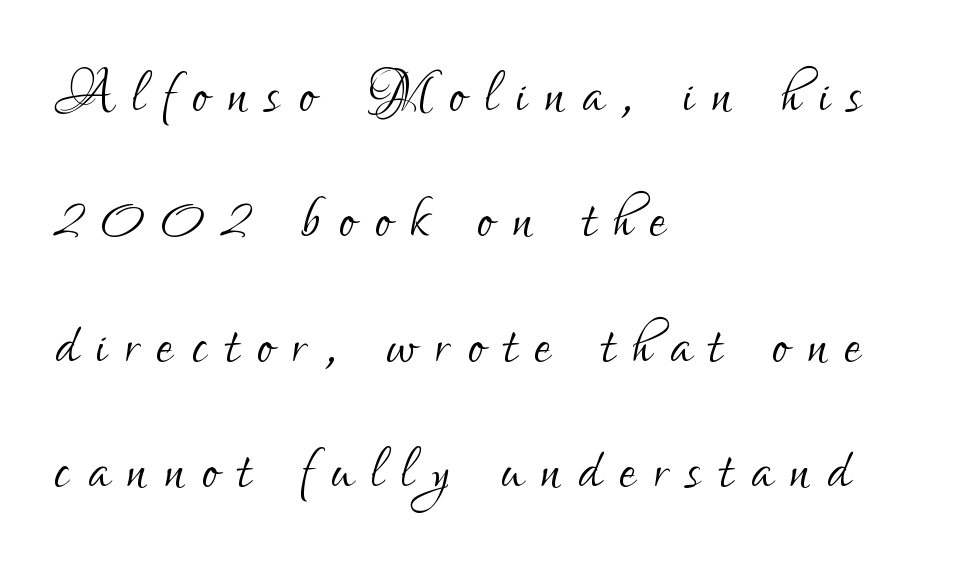
Q: Is the text bold? A: No.
Q: Is the text italic (slanted)? A: Yes.
Q: Is the typeface a serif or a sans-serif typeface? A: Sans-serif.
Q: Is the text underlined? A: No.
Q: How is the paragraph aligned? A: Left-aligned.
Q: Is the spacing between letters normal or unusually wide? A: Unusually wide.
Q: Is the spacing between lines tight, normal or loose? A: Normal.
Q: Width (condensed, normal, or wide)? A: Condensed.
Q: Stroke contrast? A: Low.
Q: x-height? A: Small.
Q: Monospaced? A: No.
